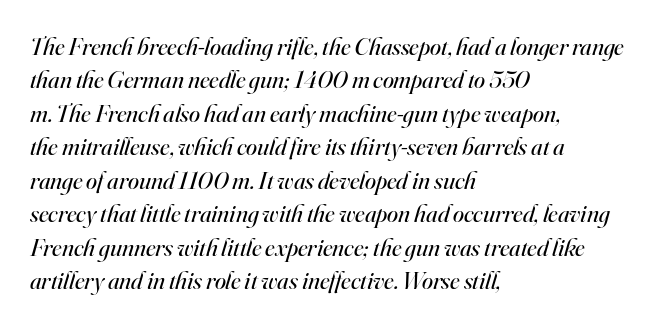
Q: Is the text bold? A: No.
Q: Is the text italic (slanted)? A: Yes, it leans right by about 16 degrees.
Q: Is the text underlined? A: No.
Q: How is the paragraph aligned? A: Left-aligned.
Q: Is the spacing between letters normal or unusually wide? A: Normal.
Q: Is the spacing between lines tight, normal or loose? A: Normal.
